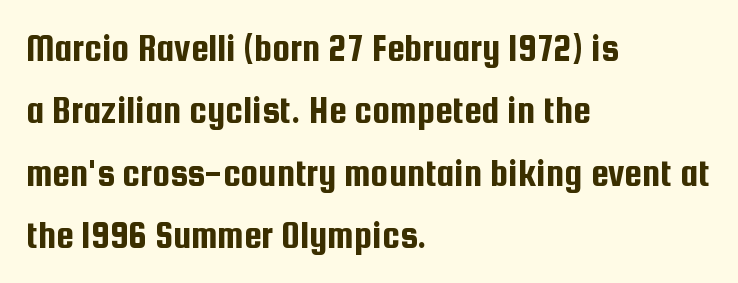
Is this a sans? Yes — the strokes have no serifs. Compared with a centered layout, this one pins lines to the left instead. Words float on clear page, feet unadorned. The letters advance in unequal steps, a hallmark of proportional type. Words appear dense and cohesive because spacing is normal. Leading matches the norm, producing a regular column.
